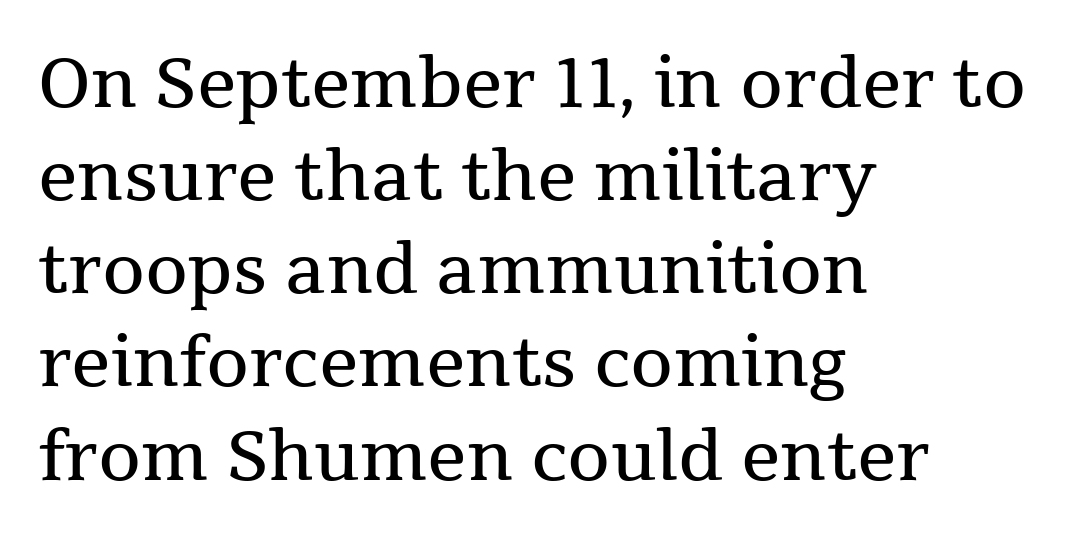
The image shows 69 px regular-weight serif type, upright; set left-aligned, normal line spacing (1.35x), normal letter spacing, not underlined; medium stroke contrast and a medium x-height.
